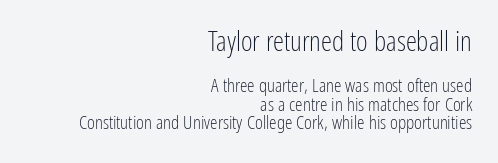
Q: Is the text bold? A: No.
Q: Is the text italic (slanted)? A: No, it is upright.
Q: Is the typeface a serif or a sans-serif typeface? A: Sans-serif.
Q: Is the text underlined? A: No.
Q: How is the paragraph aligned? A: Right-aligned.
Q: Is the spacing between letters normal or unusually wide? A: Normal.
Q: Is the spacing between lines tight, normal or loose? A: Tight.
Q: Which block of text is set in a larger size, the first (top) or the second (bottom)? A: The first (top) one.
Q: Width (condensed, normal, or wide)? A: Condensed.
Q: Stroke contrast? A: Low.
Q: x-height? A: Medium.
Q: Monospaced? A: No.
